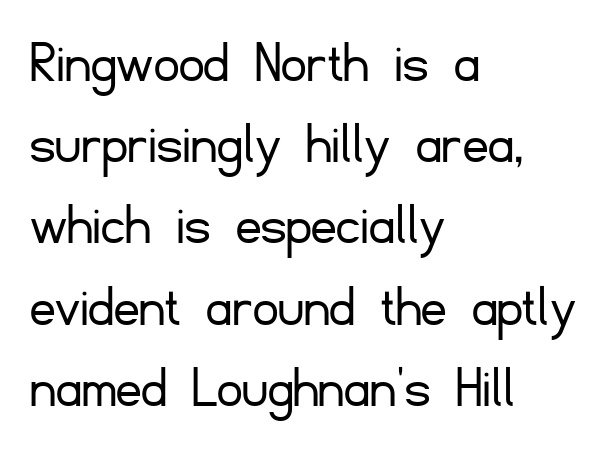
Q: Is the text bold? A: No.
Q: Is the text italic (slanted)? A: No, it is upright.
Q: Is the typeface a serif or a sans-serif typeface? A: Sans-serif.
Q: Is the text underlined? A: No.
Q: How is the paragraph aligned? A: Left-aligned.
Q: Is the spacing between letters normal or unusually wide? A: Normal.
Q: Is the spacing between lines tight, normal or loose? A: Normal.
Q: Width (condensed, normal, or wide)? A: Normal.
Q: Stroke contrast? A: Low.
Q: x-height? A: Small.
Q: Monospaced? A: No.
